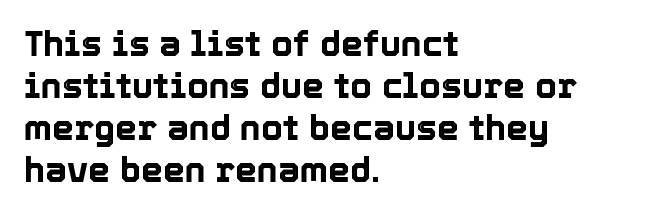
Q: Is the text italic (slanted)? A: No, it is upright.
Q: Is the text underlined? A: No.
Q: How is the paragraph aligned? A: Left-aligned.
Q: Is the spacing between letters normal or unusually wide? A: Normal.
Q: Width (condensed, normal, or wide)? A: Normal.
Q: x-height? A: Medium.
Q: Monospaced? A: No.
